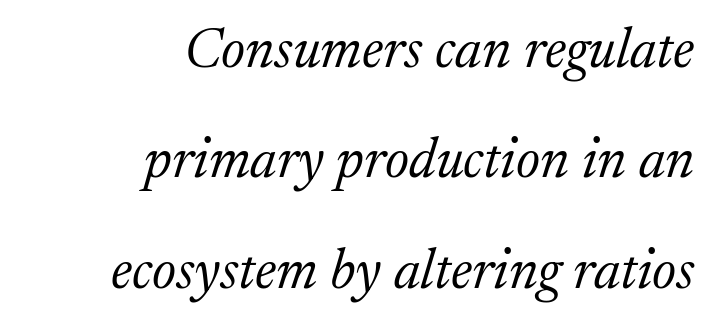
Q: Is the text bold? A: No.
Q: Is the text italic (slanted)? A: Yes, it leans right by about 17 degrees.
Q: Is the typeface a serif or a sans-serif typeface? A: Serif.
Q: Is the text underlined? A: No.
Q: How is the paragraph aligned? A: Right-aligned.
Q: Is the spacing between letters normal or unusually wide? A: Normal.
Q: Is the spacing between lines tight, normal or loose? A: Loose.
Q: Width (condensed, normal, or wide)? A: Normal.
Q: Stroke contrast? A: Medium.
Q: x-height? A: Medium.
Q: Monospaced? A: No.
